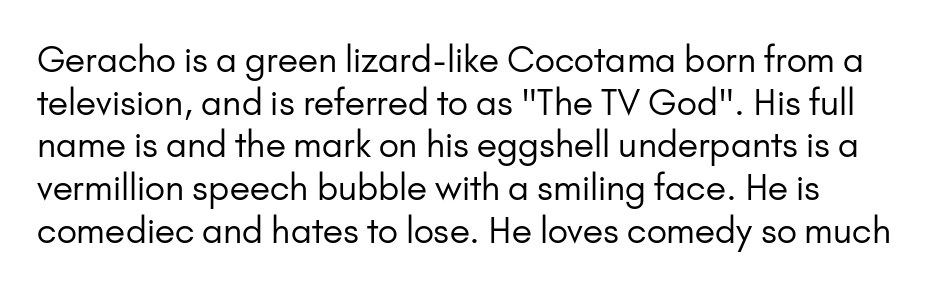
{"serif": "no", "italic": "no", "bold": "no", "weight": "regular", "width": "normal", "stroke_contrast": "low", "x_height": "small", "monospaced": "no", "underline": "no", "align": "left", "line_spacing_ratio": 1.22, "letter_spacing": "normal", "letter_spacing_em": 0.0, "glyph_px": 35}
